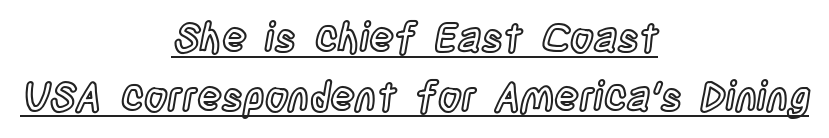
Q: Is the text italic (slanted)? A: Yes.
Q: Is the text underlined? A: Yes.
Q: How is the paragraph aligned? A: Centered.
Q: Is the spacing between letters normal or unusually wide? A: Normal.
Q: Is the spacing between lines tight, normal or loose? A: Normal.
Q: Width (condensed, normal, or wide)? A: Condensed.
Q: x-height? A: Large.
Q: Monospaced? A: No.
